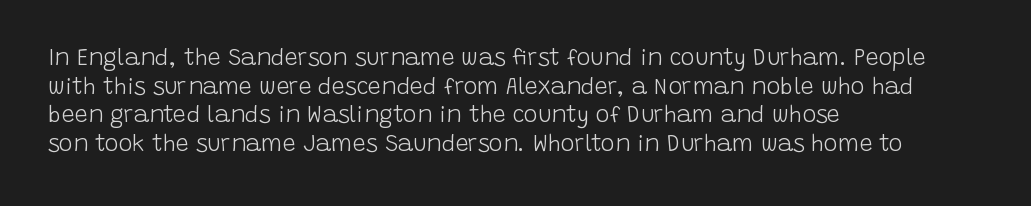
Q: Is the text bold? A: No.
Q: Is the text italic (slanted)? A: No, it is upright.
Q: Is the text underlined? A: No.
Q: How is the paragraph aligned? A: Left-aligned.
Q: Is the spacing between letters normal or unusually wide? A: Normal.
